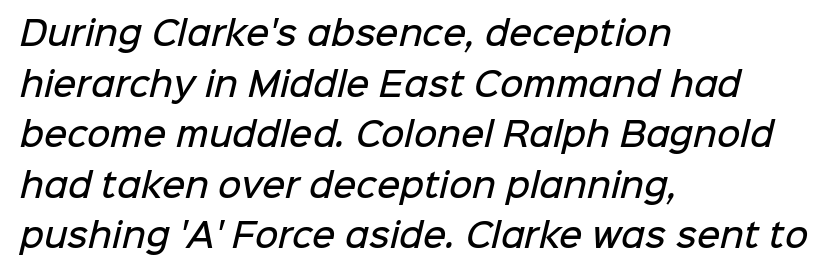
Descenders are the only things crossing below the line. Do the characters align in a grid? No, the font is proportional. The face used here is rendered with its standard letterfit. As a designer I'd log this as weight 600, semibold. The vertical gap from one line to the next is medium. All the whitespace from short lines collects on the right.
